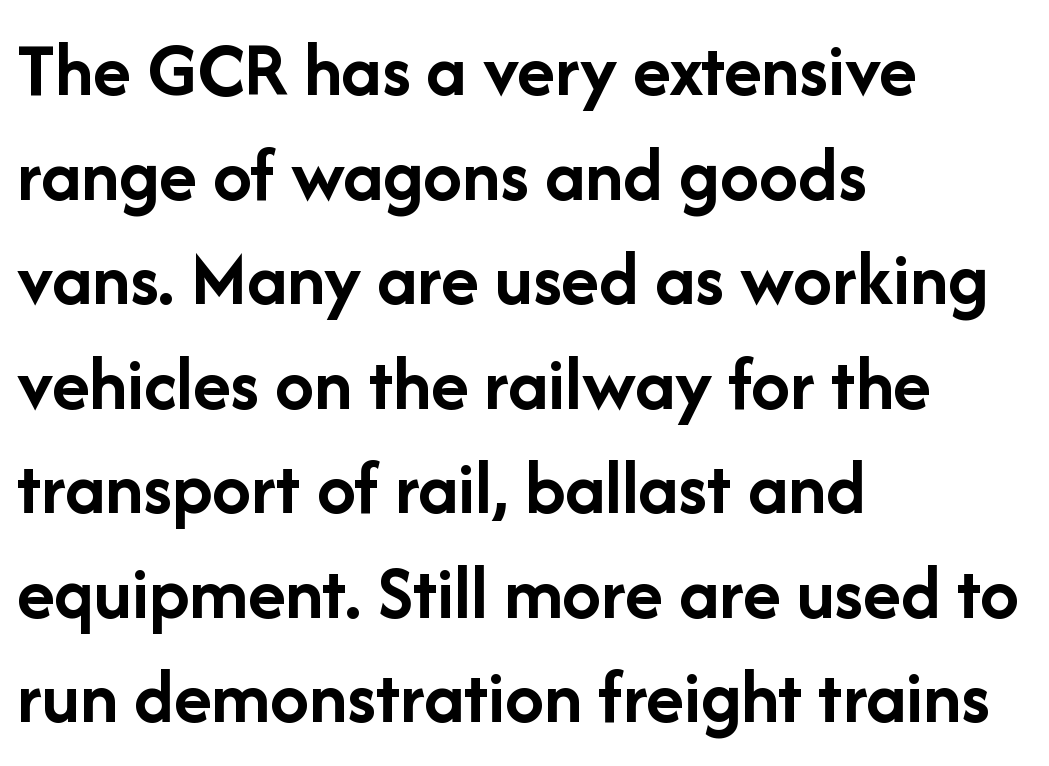
Q: Is the text bold? A: Yes.
Q: Is the text italic (slanted)? A: No, it is upright.
Q: Is the typeface a serif or a sans-serif typeface? A: Sans-serif.
Q: Is the text underlined? A: No.
Q: How is the paragraph aligned? A: Left-aligned.
Q: Is the spacing between letters normal or unusually wide? A: Normal.
Q: Is the spacing between lines tight, normal or loose? A: Normal.
Q: Width (condensed, normal, or wide)? A: Normal.
Q: Stroke contrast? A: Low.
Q: x-height? A: Medium.
Q: Monospaced? A: No.
